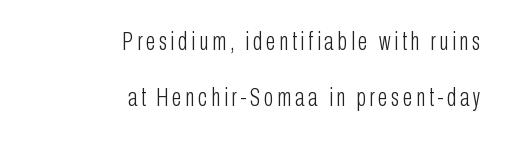
Q: Is the text bold? A: No.
Q: Is the text italic (slanted)? A: No, it is upright.
Q: Is the text underlined? A: No.
Q: How is the paragraph aligned? A: Right-aligned.
Q: Is the spacing between lines tight, normal or loose? A: Loose.
